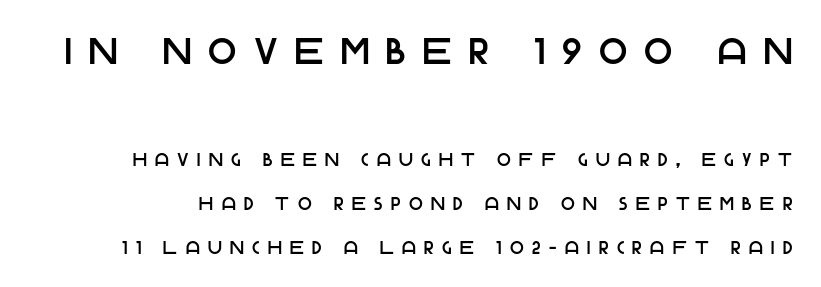
Q: Is the text italic (slanted)? A: No, it is upright.
Q: Is the typeface a serif or a sans-serif typeface? A: Sans-serif.
Q: Is the text underlined? A: No.
Q: Is the spacing between letters normal or unusually wide? A: Unusually wide.
Q: Is the spacing between lines tight, normal or loose? A: Loose.
Q: Which block of text is set in a larger size, the first (top) or the second (bottom)? A: The first (top) one.
Q: Width (condensed, normal, or wide)? A: Normal.
Q: Stroke contrast? A: Low.
Q: x-height? A: Large.
Q: Monospaced? A: No.
